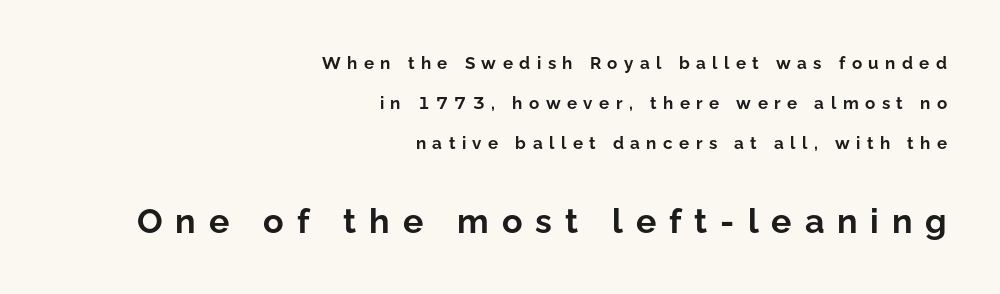
{"serif": "no", "italic": "no", "bold": "yes", "weight": "bold", "width": "normal", "stroke_contrast": "low", "x_height": "medium", "monospaced": "no", "underline": "no", "align": "right", "line_spacing": "loose", "line_spacing_ratio": 2.36, "letter_spacing": "wide", "letter_spacing_em": 0.38, "larger_block": "second", "size_ratio": 2.0, "glyph_px": 34}
